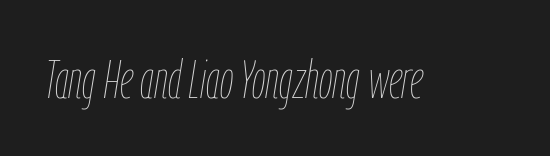
{"italic": "yes", "lean": "right", "slant_degrees": 9, "bold": "no", "weight": "thin", "width": "condensed", "stroke_contrast": "low", "x_height": "medium", "monospaced": "no", "underline": "no", "letter_spacing": "normal", "letter_spacing_em": 0.0, "glyph_px": 54}
